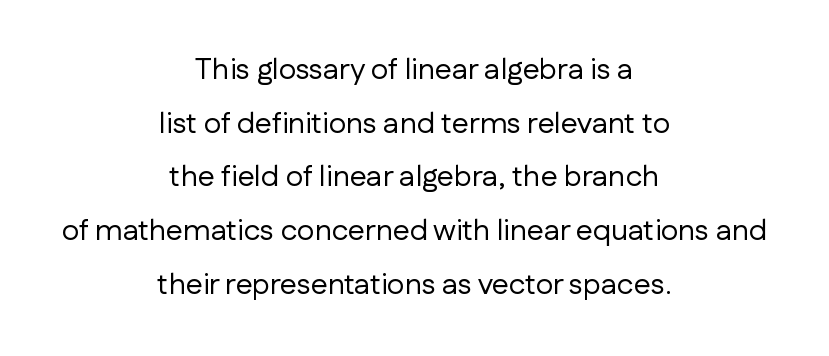
{"serif": "no", "italic": "no", "bold": "no", "weight": "regular", "width": "normal", "stroke_contrast": "low", "x_height": "medium", "monospaced": "no", "underline": "no", "align": "center", "line_spacing_ratio": 1.79, "letter_spacing": "normal", "letter_spacing_em": 0.0, "glyph_px": 30}
